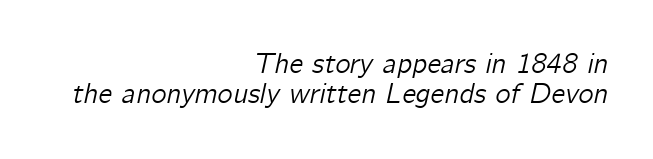
{"italic": "yes", "lean": "right", "slant_degrees": 12, "width": "normal", "stroke_contrast": "low", "x_height": "medium", "monospaced": "no", "underline": "no", "align": "right", "line_spacing": "tight", "line_spacing_ratio": 1.02, "letter_spacing": "normal", "letter_spacing_em": 0.0, "glyph_px": 29}
